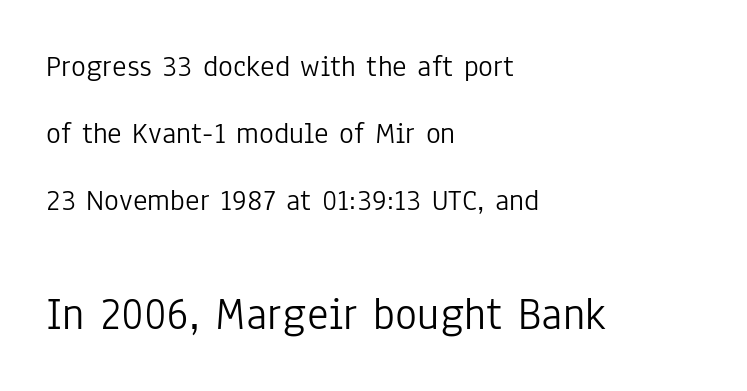
Each letter's strokes conclude bluntly, with no projecting serifs. You could not count columns in this text — the font is proportionally spaced. The following chunk of copy outweighs the initial chunk in type size. Left-aligned paragraph, ragged on the right. Short note: letters normally spaced.
